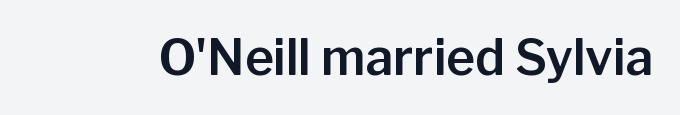
Glyph-to-glyph distance matches everyday printed text. A sans-serif font was chosen for this passage. Unmarked baselines from the first word to the last. The typography opts for an upright posture over an oblique one.
